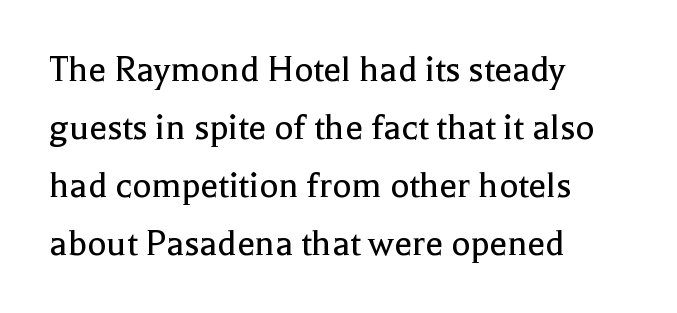
Q: Is the text bold? A: No.
Q: Is the text italic (slanted)? A: No, it is upright.
Q: Is the typeface a serif or a sans-serif typeface? A: Serif.
Q: Is the text underlined? A: No.
Q: How is the paragraph aligned? A: Left-aligned.
Q: Is the spacing between letters normal or unusually wide? A: Normal.
Q: Is the spacing between lines tight, normal or loose? A: Normal.
Q: Width (condensed, normal, or wide)? A: Normal.
Q: x-height? A: Medium.
Q: Monospaced? A: No.
